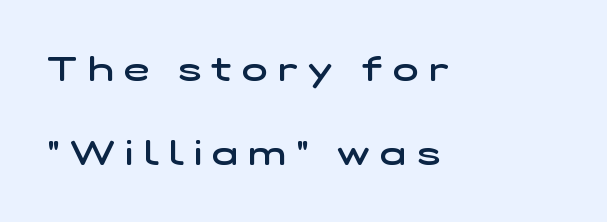
Q: Is the text bold? A: Semi-bold.
Q: Is the typeface a serif or a sans-serif typeface? A: Sans-serif.
Q: Is the text underlined? A: No.
Q: How is the paragraph aligned? A: Left-aligned.
Q: Is the spacing between letters normal or unusually wide? A: Unusually wide.
Q: Is the spacing between lines tight, normal or loose? A: Loose.
Q: Width (condensed, normal, or wide)? A: Wide.
Q: Stroke contrast? A: Low.
Q: x-height? A: Medium.
Q: Monospaced? A: No.
